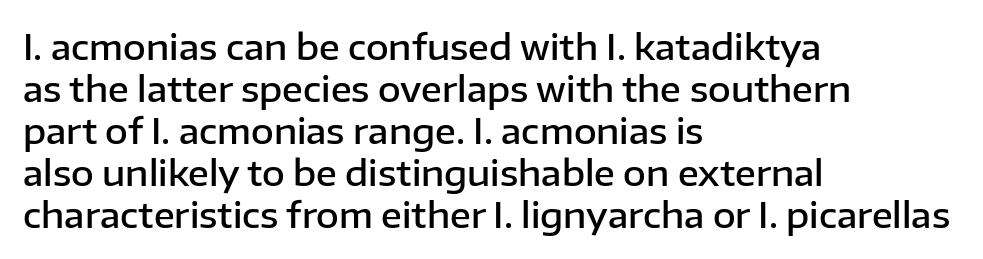
Q: Is the text bold? A: Semi-bold.
Q: Is the text italic (slanted)? A: No, it is upright.
Q: Is the typeface a serif or a sans-serif typeface? A: Sans-serif.
Q: Is the text underlined? A: No.
Q: How is the paragraph aligned? A: Left-aligned.
Q: Is the spacing between letters normal or unusually wide? A: Normal.
Q: Width (condensed, normal, or wide)? A: Normal.
Q: Stroke contrast? A: Low.
Q: x-height? A: Medium.
Q: Monospaced? A: No.
